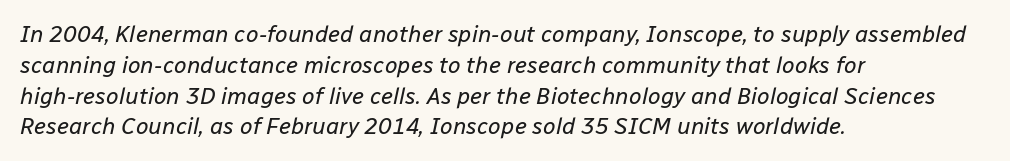
{"italic": "yes", "lean": "right", "slant_degrees": 12, "bold": "no", "underline": "no", "align": "left", "line_spacing": "normal", "line_spacing_ratio": 1.34, "letter_spacing": "normal", "letter_spacing_em": 0.0, "glyph_px": 23}
